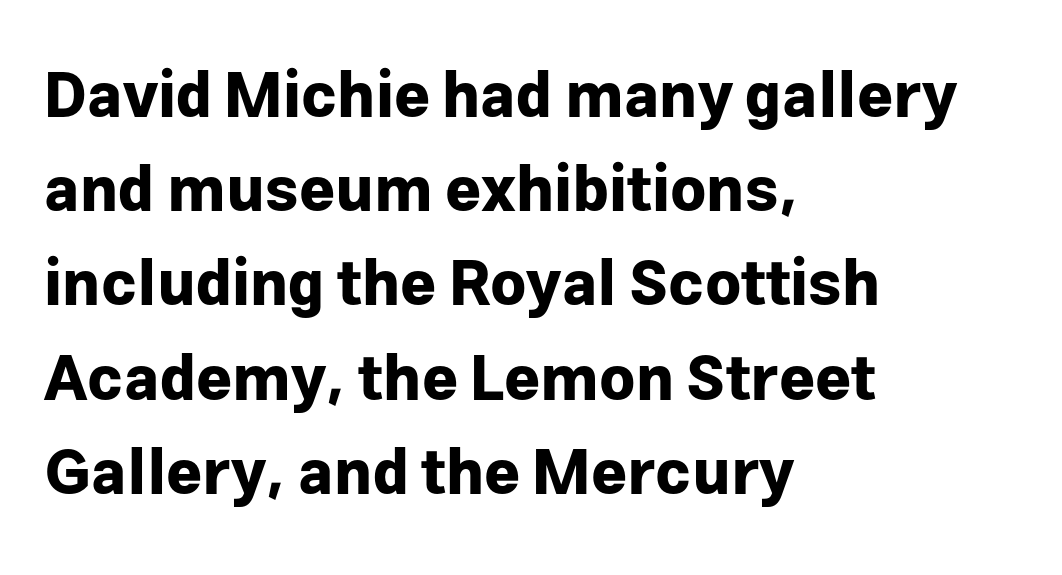
{"serif": "no", "italic": "no", "bold": "yes", "weight": "bold", "width": "normal", "stroke_contrast": "low", "x_height": "medium", "monospaced": "no", "underline": "no", "align": "left", "line_spacing": "normal", "line_spacing_ratio": 1.52, "letter_spacing": "normal", "letter_spacing_em": 0.0, "glyph_px": 62}
